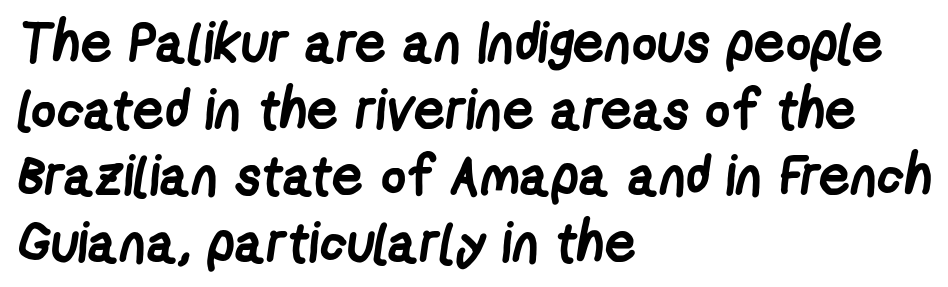
{"serif": "no", "bold": "yes", "weight": "semibold", "width": "condensed", "stroke_contrast": "low", "x_height": "medium", "monospaced": "no", "underline": "no", "align": "left", "line_spacing_ratio": 1.21, "letter_spacing": "normal", "letter_spacing_em": 0.0, "glyph_px": 55}
